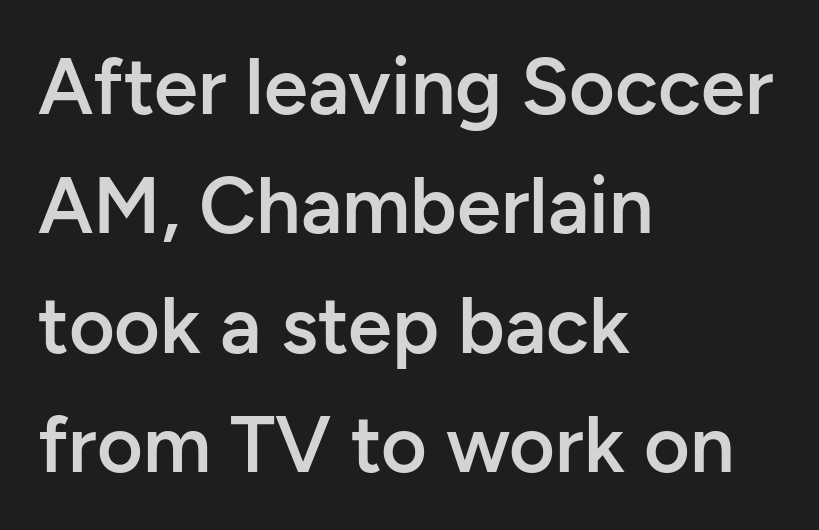
Q: Is the text bold? A: Semi-bold.
Q: Is the text italic (slanted)? A: No, it is upright.
Q: Is the typeface a serif or a sans-serif typeface? A: Sans-serif.
Q: Is the text underlined? A: No.
Q: How is the paragraph aligned? A: Left-aligned.
Q: Is the spacing between letters normal or unusually wide? A: Normal.
Q: Is the spacing between lines tight, normal or loose? A: Normal.
Q: Width (condensed, normal, or wide)? A: Normal.
Q: Stroke contrast? A: Low.
Q: x-height? A: Medium.
Q: Monospaced? A: No.
